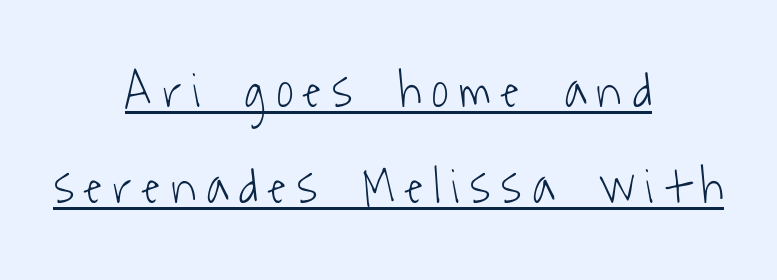
The image shows 51 px light, condensed sans-serif type; set centered, line spacing 1.88x, unusually wide letter spacing (+0.22 em), underlined; low stroke contrast and a medium x-height.
